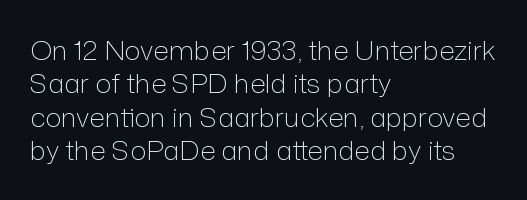
Q: Is the text bold? A: No.
Q: Is the text italic (slanted)? A: No, it is upright.
Q: Is the text underlined? A: No.
Q: How is the paragraph aligned? A: Left-aligned.
Q: Is the spacing between letters normal or unusually wide? A: Normal.
